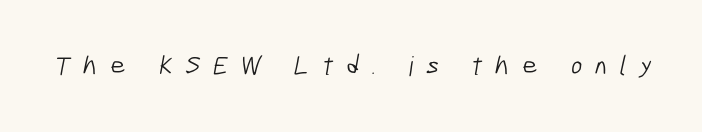
Q: Is the text bold? A: No.
Q: Is the text underlined? A: No.
Q: Is the spacing between letters normal or unusually wide? A: Unusually wide.
